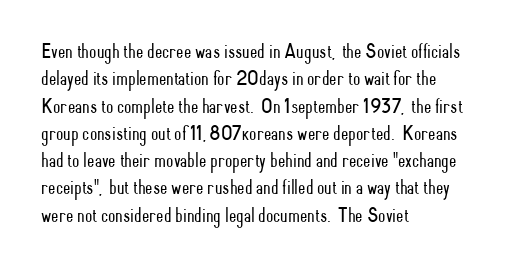
{"italic": "no", "bold": "no", "underline": "no", "align": "left", "line_spacing": "normal", "line_spacing_ratio": 1.3, "letter_spacing": "normal", "letter_spacing_em": 0.0, "glyph_px": 21}
